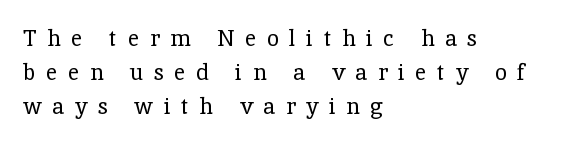
{"italic": "no", "bold": "no", "underline": "no", "align": "left", "line_spacing": "normal", "line_spacing_ratio": 1.55, "letter_spacing": "wide", "letter_spacing_em": 0.48, "glyph_px": 22}
